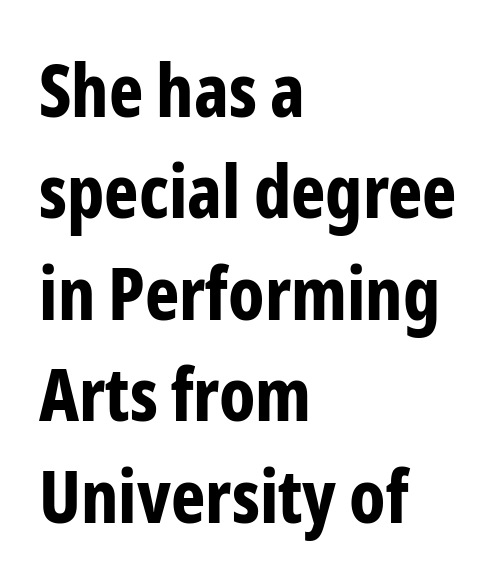
The image shows 73 px bold, condensed sans-serif type, upright; set left-aligned, normal line spacing (1.39x), normal letter spacing, not underlined; low stroke contrast and a medium x-height.
